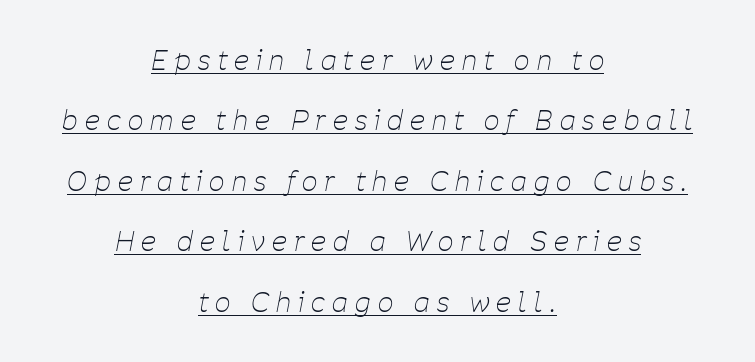
{"italic": "yes", "lean": "right", "slant_degrees": 11, "bold": "no", "underline": "yes", "align": "center", "line_spacing": "loose", "line_spacing_ratio": 2.24, "letter_spacing": "wide", "letter_spacing_em": 0.27, "glyph_px": 27}
